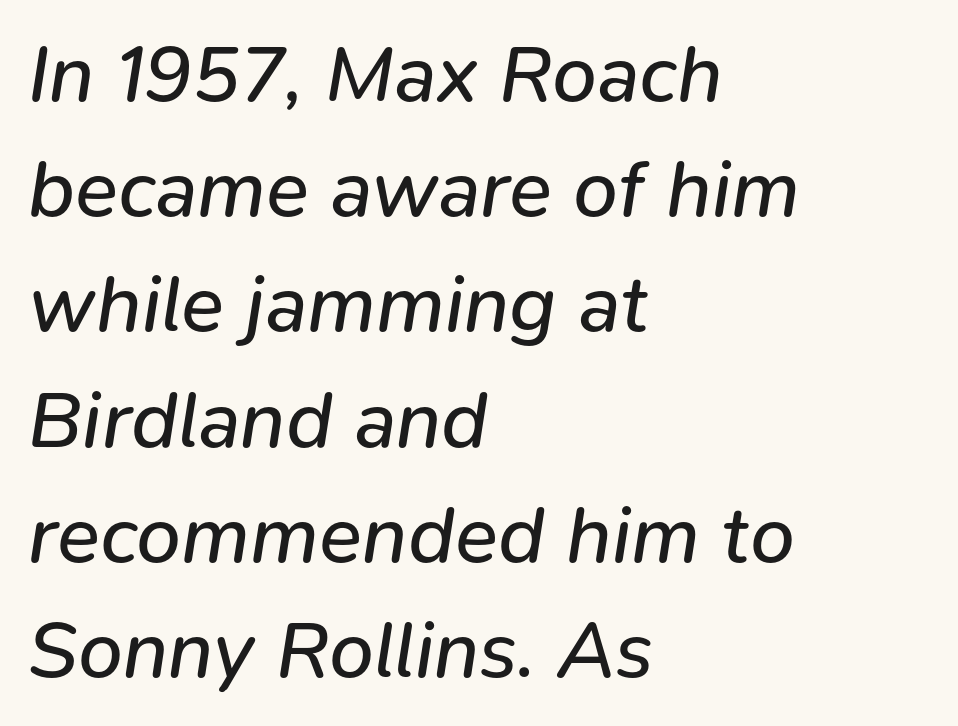
Q: Is the text bold? A: No.
Q: Is the text italic (slanted)? A: Yes, it leans right by about 9 degrees.
Q: Is the text underlined? A: No.
Q: How is the paragraph aligned? A: Left-aligned.
Q: Is the spacing between letters normal or unusually wide? A: Normal.
Q: Is the spacing between lines tight, normal or loose? A: Normal.
Q: Width (condensed, normal, or wide)? A: Normal.
Q: Stroke contrast? A: Low.
Q: x-height? A: Medium.
Q: Monospaced? A: No.
